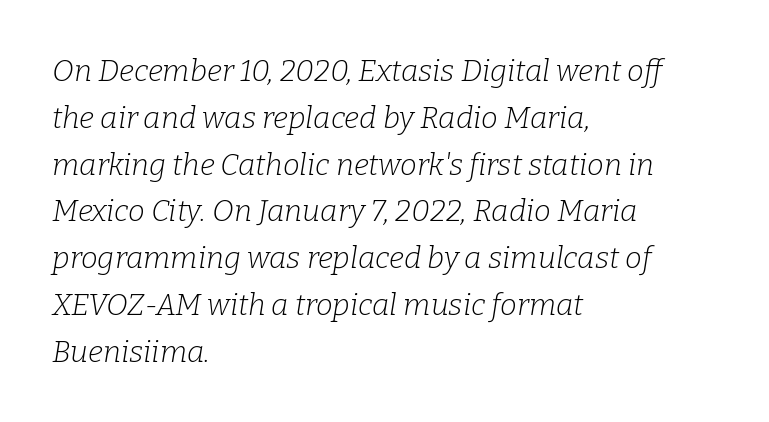
The image shows 30 px light serif type, italic (leaning right); set left-aligned, normal line spacing (1.56x), normal letter spacing, not underlined; low stroke contrast and a medium x-height.
